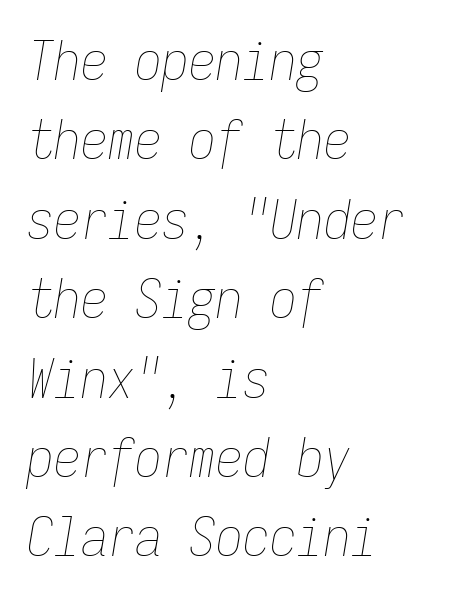
{"italic": "yes", "lean": "right", "slant_degrees": 9, "bold": "no", "weight": "thin", "width": "condensed", "stroke_contrast": "low", "x_height": "medium", "monospaced": "yes", "underline": "no", "align": "left", "line_spacing": "normal", "line_spacing_ratio": 1.47, "letter_spacing": "normal", "letter_spacing_em": 0.0, "glyph_px": 54}
